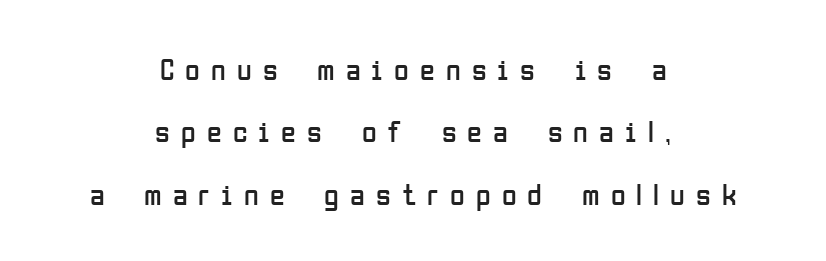
{"serif": "no", "italic": "no", "bold": "no", "weight": "regular", "width": "condensed", "stroke_contrast": "low", "x_height": "medium", "monospaced": "no", "underline": "no", "align": "center", "line_spacing": "loose", "line_spacing_ratio": 2.08, "letter_spacing": "wide", "letter_spacing_em": 0.37, "glyph_px": 30}
